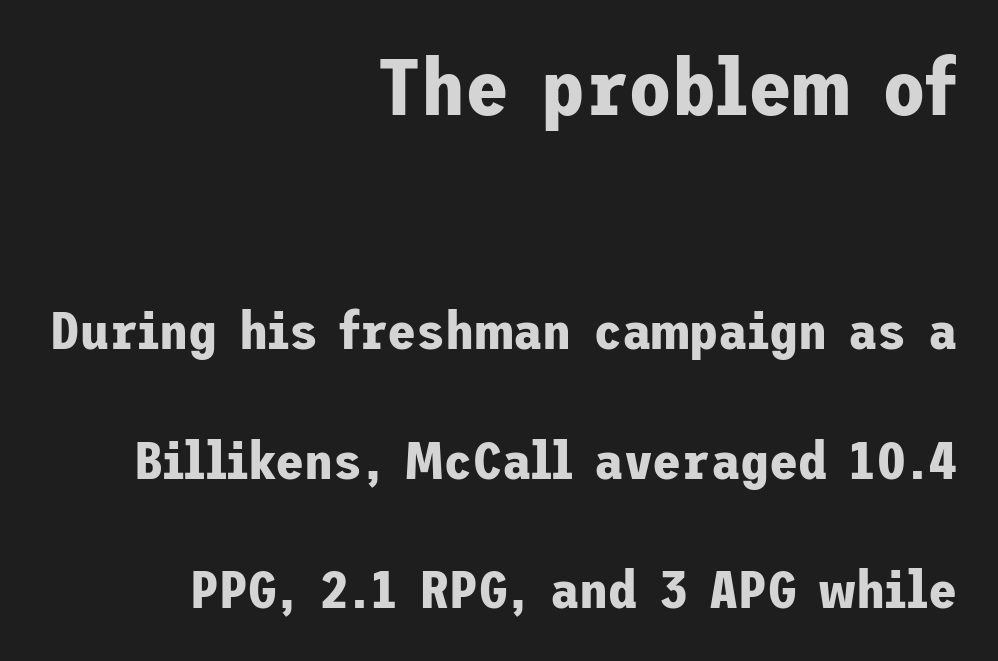
{"serif": "no", "italic": "no", "bold": "yes", "weight": "bold", "width": "normal", "stroke_contrast": "low", "x_height": "medium", "underline": "no", "align": "right", "line_spacing": "loose", "line_spacing_ratio": 2.44, "letter_spacing": "normal", "letter_spacing_em": 0.0, "larger_block": "first", "size_ratio": 1.51, "glyph_px": 80}
